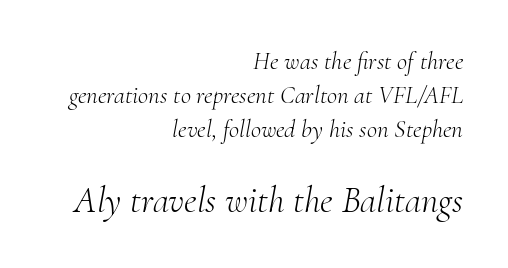
The image shows 37 px light serif type, italic (leaning right); set right-aligned, normal line spacing (1.36x), normal letter spacing, not underlined; the second (bottom) block is 1.48x larger; medium stroke contrast and a small x-height.
